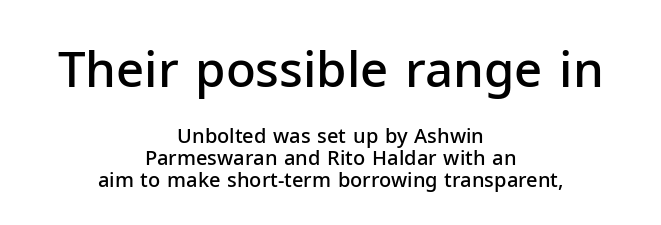
The image shows 49 px semibold sans-serif type, upright; set centered, tight line spacing (1.1x), normal letter spacing, not underlined; the first (top) block is 2.45x larger; low stroke contrast and a medium x-height.
